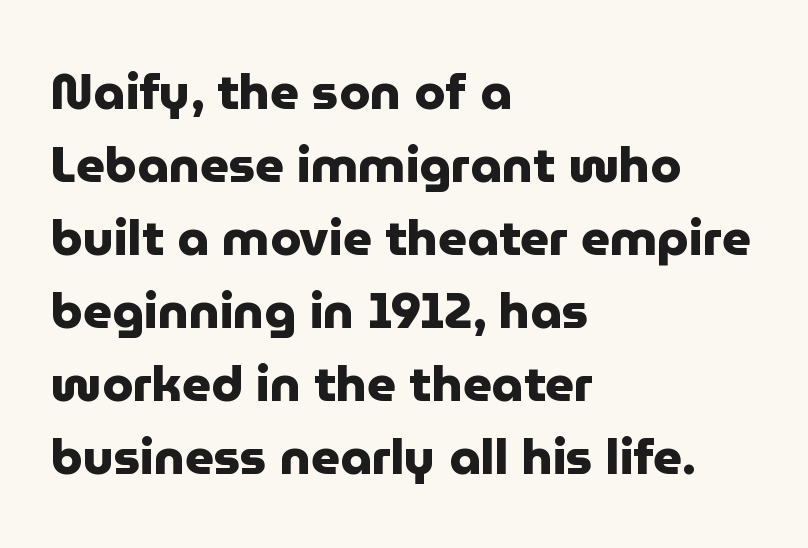
Q: Is the text bold? A: Yes.
Q: Is the text italic (slanted)? A: No, it is upright.
Q: Is the typeface a serif or a sans-serif typeface? A: Sans-serif.
Q: Is the text underlined? A: No.
Q: How is the paragraph aligned? A: Left-aligned.
Q: Is the spacing between letters normal or unusually wide? A: Normal.
Q: Is the spacing between lines tight, normal or loose? A: Normal.
Q: Width (condensed, normal, or wide)? A: Normal.
Q: Stroke contrast? A: Low.
Q: x-height? A: Medium.
Q: Monospaced? A: No.
